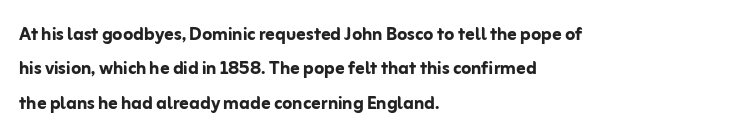
The image shows 23 px bold type, upright; set left-aligned, normal line spacing (1.5x), normal letter spacing, not underlined.
